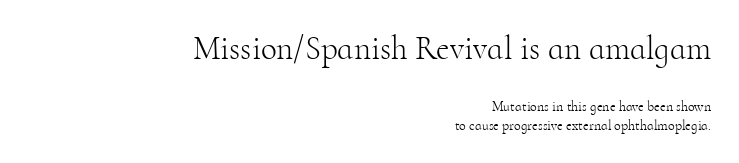
The image shows 33 px light serif type, upright; set right-aligned, normal line spacing (1.33x), normal letter spacing, not underlined; the first (top) block is 2.36x larger; high stroke contrast and a small x-height.
